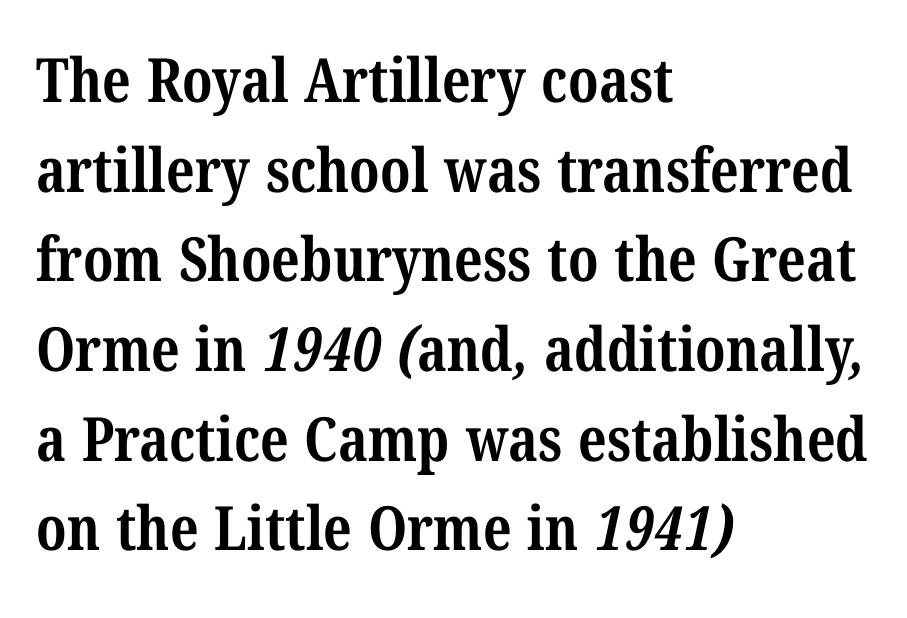
Compared with an ordinary text face, these strokes are far heavier — a full bold. You could call the tracking neutral — neither tight nor loose. Left-aligned paragraph, ragged on the right. The vertical gap from one line to the next is medium. A typesetter would label this face a serif. Here the designer chose a conventional face with non-uniform glyph widths.
